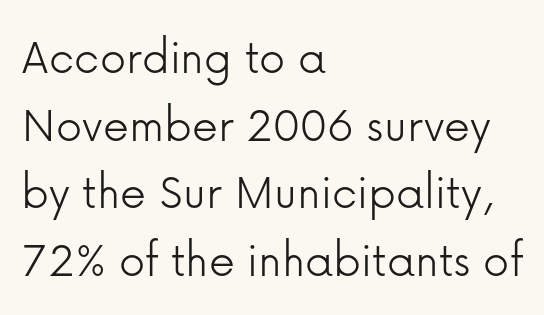
Quick note: not italic, upright. Line starts are locked; line ends wander. The typesetting does not lean heavy: it is not bold. Students, observe: this is what conventionally led text looks like. Nobody touched the tracking dial on this one. These lines are rendered in a variable-pitch font.
